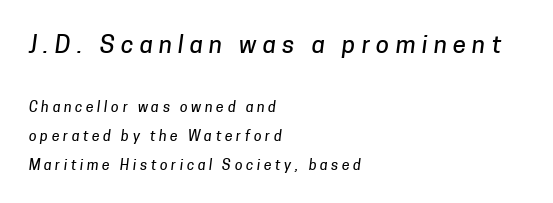
The image shows 24 px text type; set left-aligned, loose line spacing (2.07x), unusually wide letter spacing (+0.26 em), not underlined; the first (top) block is 1.71x larger.
